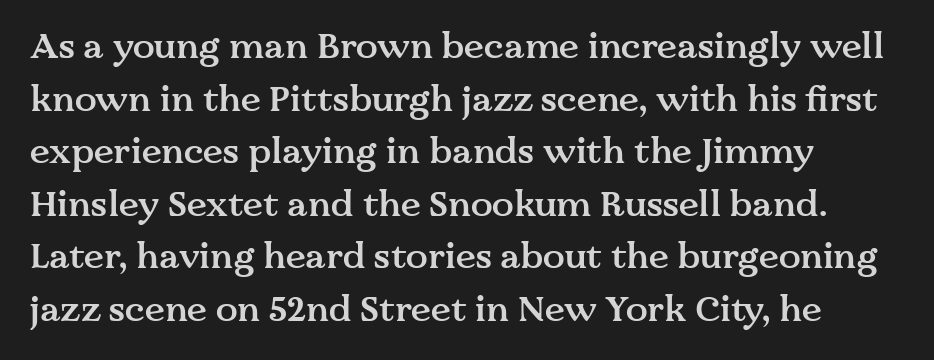
This sample keeps an unexceptional amount of space between lines. A bit beefed up — I'd call it semibold rather than bold. A roman cut, with each character standing at attention. The horizontal fit of the characters is conventional and even. What kind of face is this? One with serifs.
